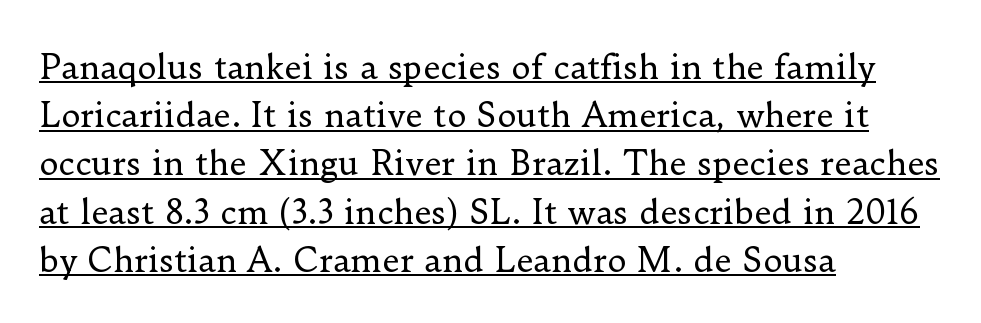
This sample has the flowing, uneven cadence of proportional lettering. The specimen includes a rule beneath the text block's lines. Short and long lines alike share a common starting point at left. Stroke mass is kept to a normal reading level or below.
